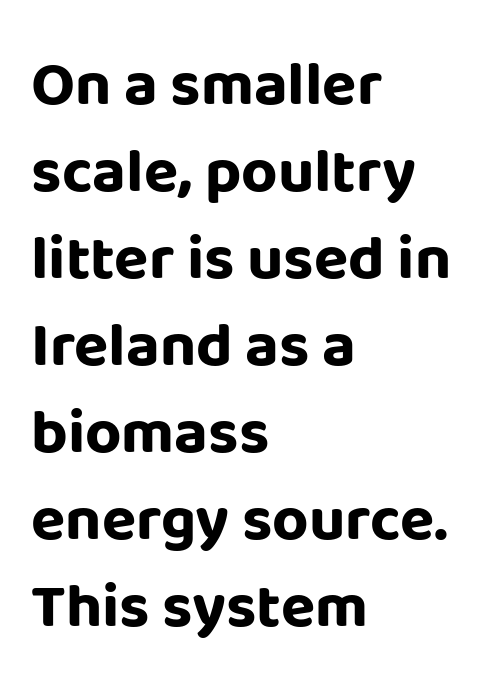
The image shows 63 px bold sans-serif type, upright; set left-aligned, normal line spacing (1.38x), normal letter spacing, not underlined; low stroke contrast and a large x-height.
